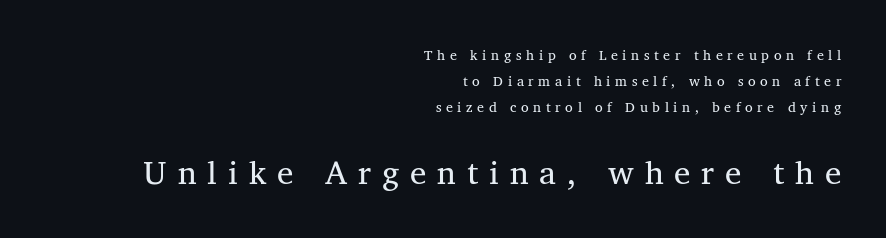
Q: Is the text bold? A: No.
Q: Is the text italic (slanted)? A: No, it is upright.
Q: Is the typeface a serif or a sans-serif typeface? A: Serif.
Q: Is the text underlined? A: No.
Q: How is the paragraph aligned? A: Right-aligned.
Q: Is the spacing between letters normal or unusually wide? A: Unusually wide.
Q: Which block of text is set in a larger size, the first (top) or the second (bottom)? A: The second (bottom) one.
Q: Width (condensed, normal, or wide)? A: Normal.
Q: Stroke contrast? A: Medium.
Q: x-height? A: Medium.
Q: Monospaced? A: No.
